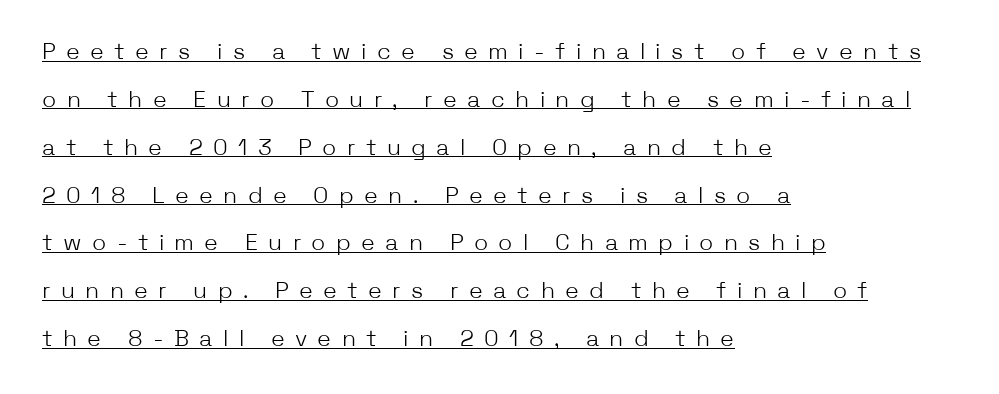
The image shows 23 px text type, upright; set left-aligned, loose line spacing (2.08x), unusually wide letter spacing (+0.45 em), underlined.
